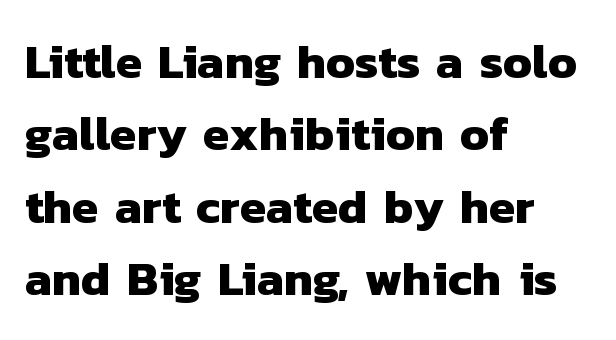
{"serif": "no", "bold": "yes", "weight": "heavy", "width": "normal", "stroke_contrast": "low", "x_height": "medium", "monospaced": "no", "underline": "no", "align": "left", "line_spacing": "normal", "line_spacing_ratio": 1.51, "letter_spacing": "normal", "letter_spacing_em": 0.0, "glyph_px": 48}
